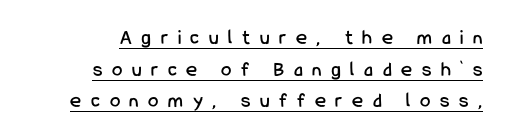
How are the letters spaced? Widely, with obvious added tracking. These lines were composed using upright roman letters. The block of text has a typical density, with ordinary space between rows. Beneath each row of characters lies a ruled line.
